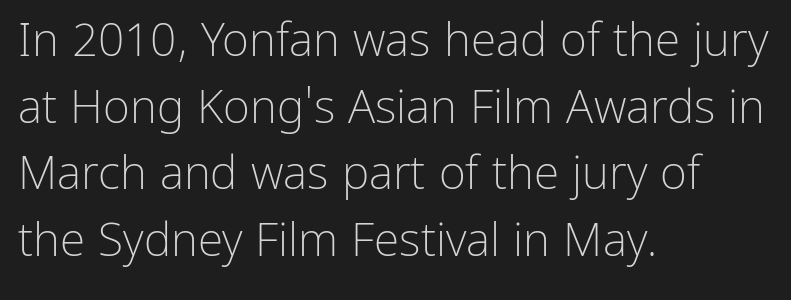
Q: Is the text bold? A: No.
Q: Is the text italic (slanted)? A: No, it is upright.
Q: Is the typeface a serif or a sans-serif typeface? A: Sans-serif.
Q: Is the text underlined? A: No.
Q: How is the paragraph aligned? A: Left-aligned.
Q: Is the spacing between letters normal or unusually wide? A: Normal.
Q: Is the spacing between lines tight, normal or loose? A: Normal.
Q: Width (condensed, normal, or wide)? A: Normal.
Q: Stroke contrast? A: Low.
Q: x-height? A: Medium.
Q: Monospaced? A: No.
